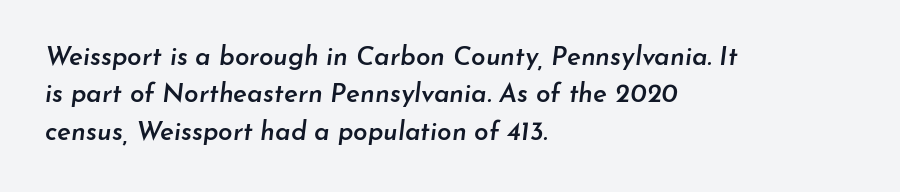
Visually the block forms a straight wall on the left and a jagged coastline on the right. Strokes here are thickened, but only to semibold level. Each new line begins a customary step beneath the previous one. Rule under the text: the space is simply empty. The type is set solid horizontally, with unmodified tracking. This is oblique type, the kind used for emphasis or titles.
